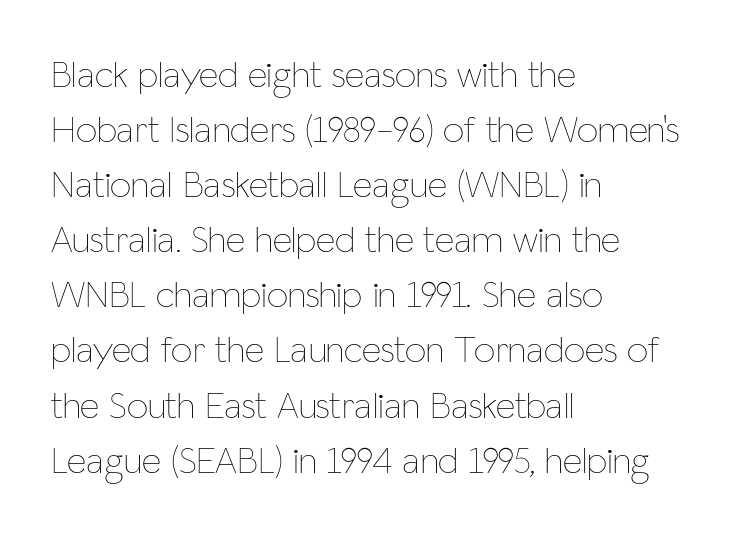
{"italic": "no", "bold": "no", "weight": "thin", "width": "condensed", "stroke_contrast": "low", "x_height": "medium", "monospaced": "no", "underline": "no", "align": "left", "line_spacing": "normal", "line_spacing_ratio": 1.45, "letter_spacing": "normal", "letter_spacing_em": 0.0, "glyph_px": 38}
